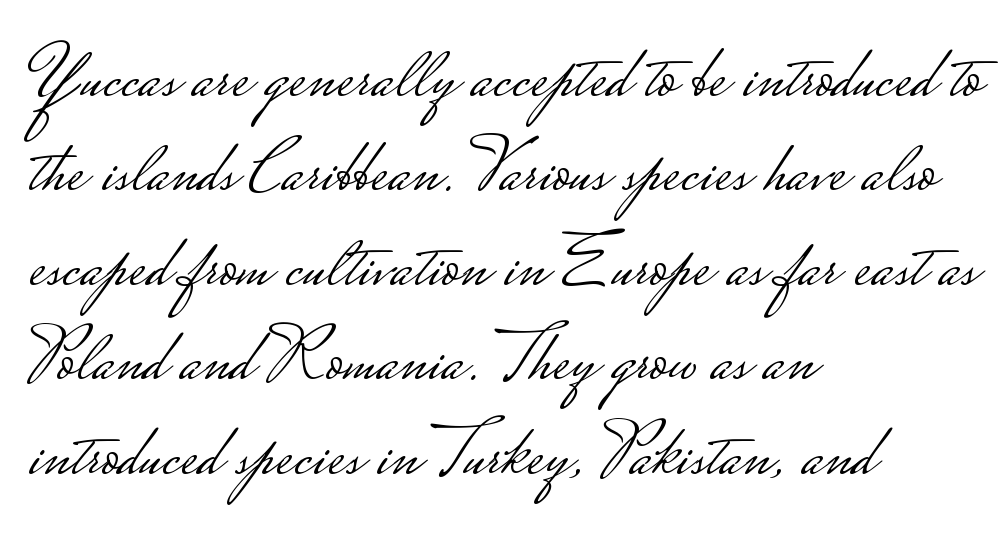
The image shows 75 px light, wide sans-serif type; set left-aligned, normal line spacing (1.26x), normal letter spacing, not underlined; low stroke contrast.
